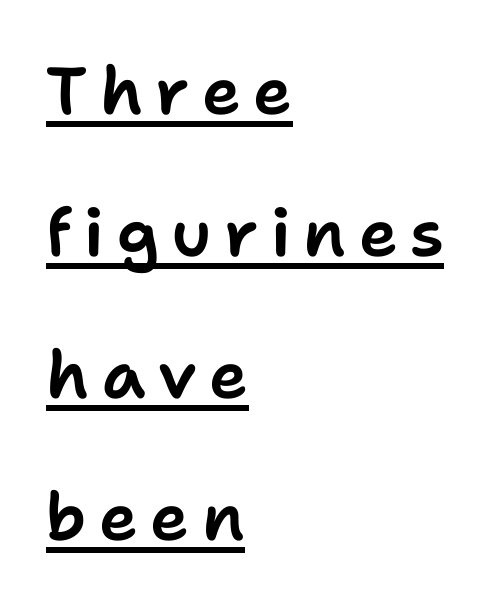
The image shows 66 px sans-serif type, upright; set left-aligned, loose line spacing (2.15x), underlined; low stroke contrast and a medium x-height.
